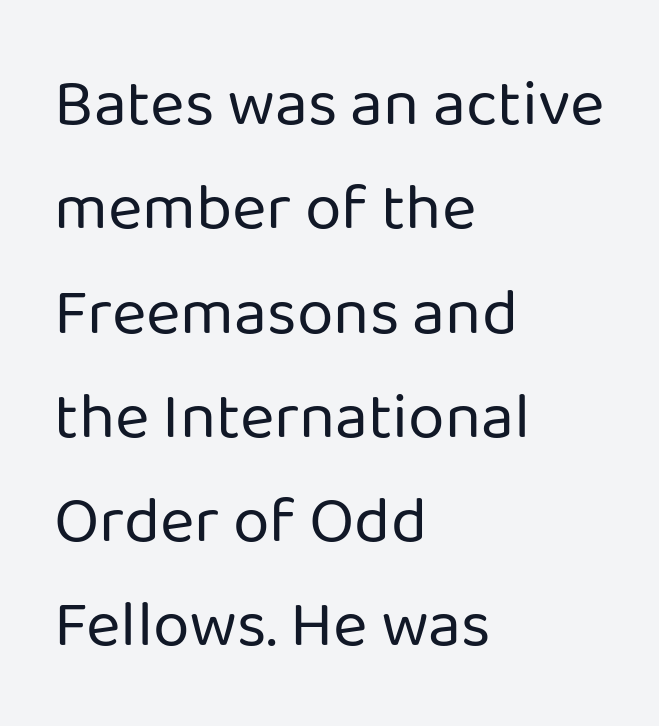
The image shows 66 px regular-weight sans-serif type, upright; set left-aligned, normal line spacing (1.58x), normal letter spacing, not underlined; low stroke contrast and a medium x-height.
